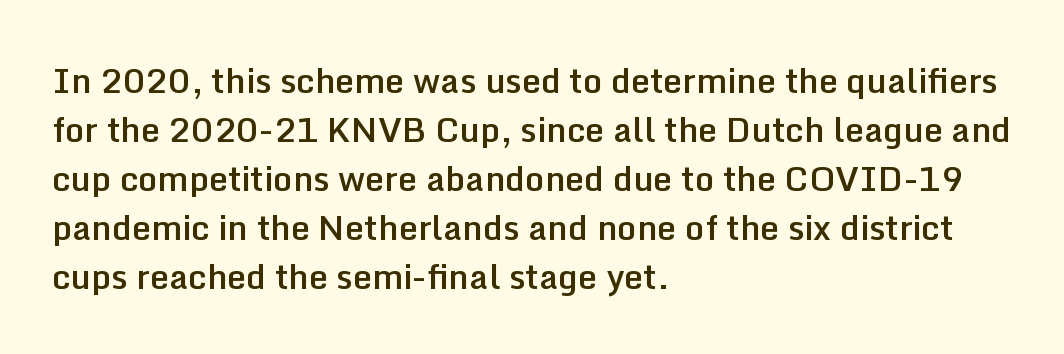
Baseline-to-baseline distance is the conventional proportion of letter height. Underlining? Definitely not there. Typographic density is moderately raised because the face is semibold. These lines are rendered in a variable-pitch font.
